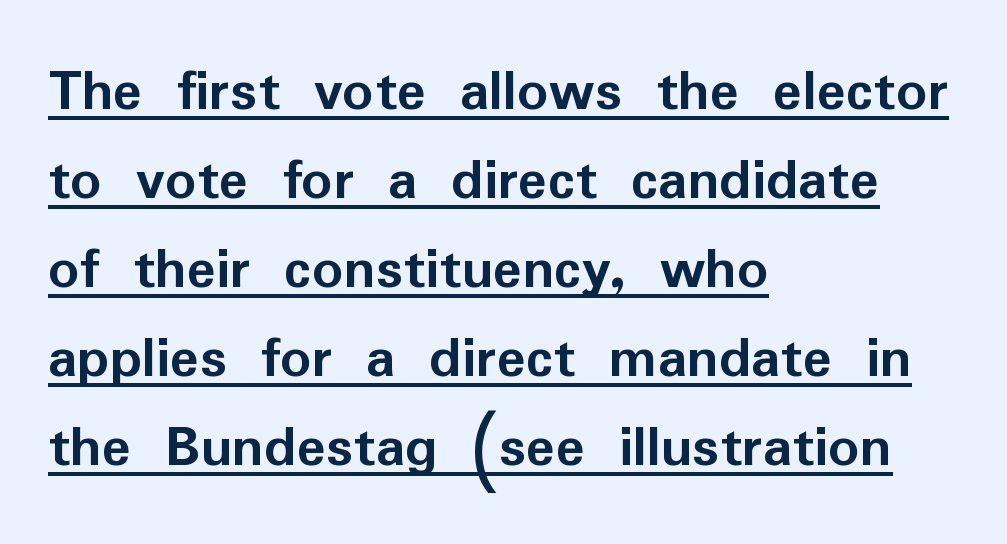
{"serif": "no", "italic": "no", "bold": "yes", "weight": "semibold", "width": "normal", "stroke_contrast": "low", "x_height": "medium", "monospaced": "no", "underline": "yes", "align": "left", "line_spacing": "normal", "line_spacing_ratio": 1.46, "letter_spacing": "normal", "letter_spacing_em": 0.0, "glyph_px": 61}
